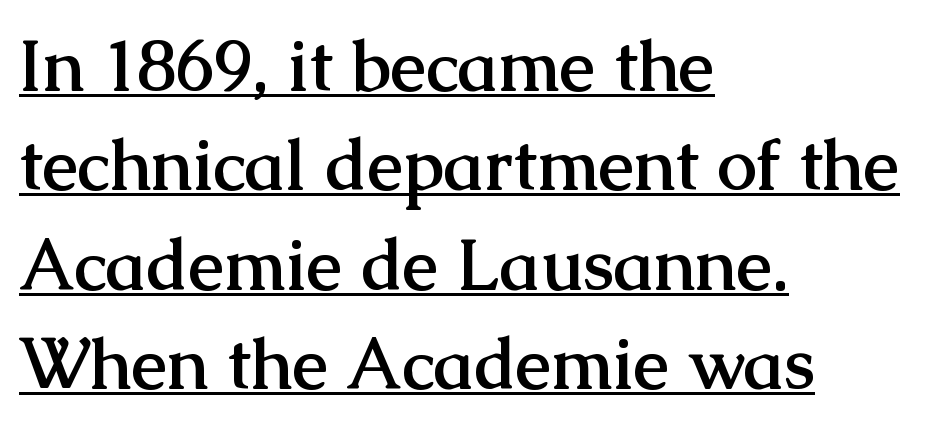
The typesetter has applied underlining to the passage shown. Classification — serif. The face used here is proportionally spaced, like ordinary book or web type. The horizontal fit of the characters is conventional and even.
